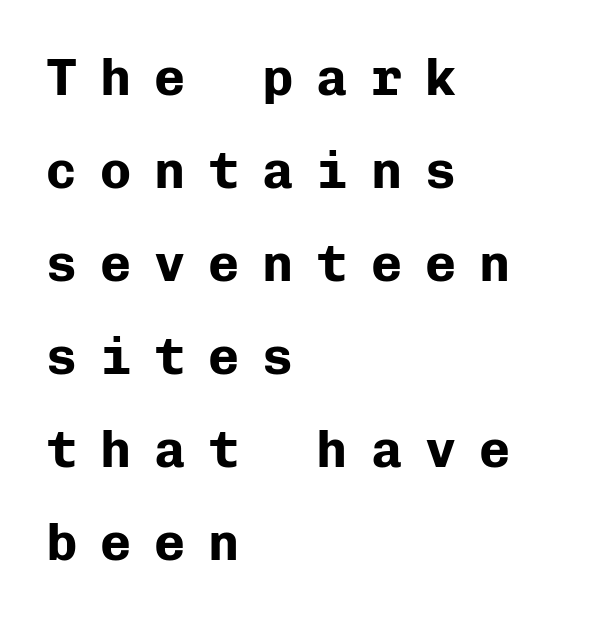
Q: Is the text bold? A: Yes.
Q: Is the text italic (slanted)? A: No, it is upright.
Q: Is the typeface a serif or a sans-serif typeface? A: Sans-serif.
Q: Is the text underlined? A: No.
Q: How is the paragraph aligned? A: Left-aligned.
Q: Is the spacing between letters normal or unusually wide? A: Unusually wide.
Q: Width (condensed, normal, or wide)? A: Normal.
Q: Stroke contrast? A: Low.
Q: x-height? A: Medium.
Q: Monospaced? A: Yes.
